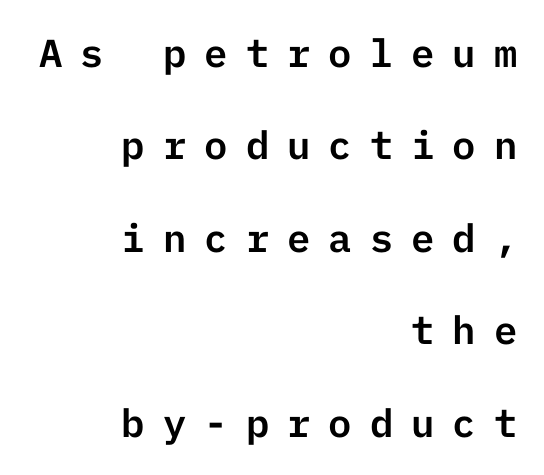
The foot of each line stays bare and open. Characters follow at a spacing far wider than the type designer built in. Layout note: lines flush right. Is this a sans? Yes — the strokes have no serifs. Upright lettering throughout. Widely set lines give the paragraph a tall, airy silhouette.
